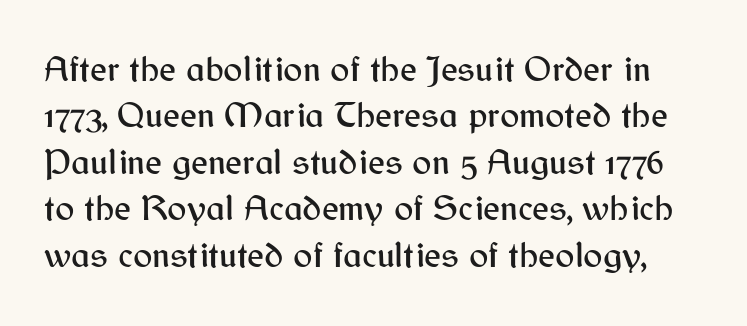
Q: Is the text italic (slanted)? A: No, it is upright.
Q: Is the typeface a serif or a sans-serif typeface? A: Sans-serif.
Q: Is the text underlined? A: No.
Q: Is the spacing between letters normal or unusually wide? A: Normal.
Q: Is the spacing between lines tight, normal or loose? A: Normal.
Q: Width (condensed, normal, or wide)? A: Normal.
Q: Stroke contrast? A: Medium.
Q: x-height? A: Medium.
Q: Monospaced? A: No.
